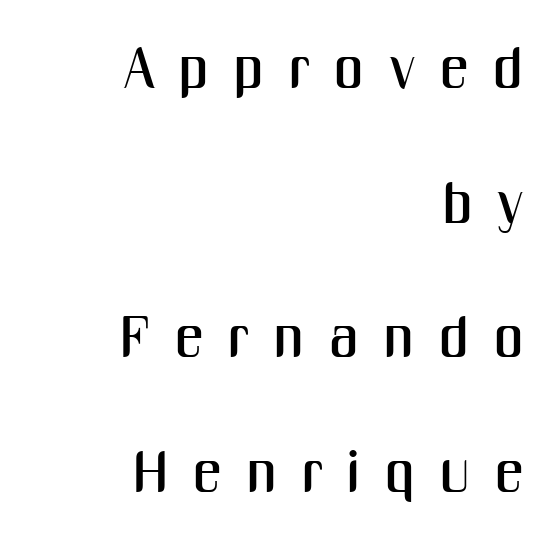
Q: Is the text italic (slanted)? A: No, it is upright.
Q: Is the typeface a serif or a sans-serif typeface? A: Sans-serif.
Q: Is the text underlined? A: No.
Q: How is the paragraph aligned? A: Right-aligned.
Q: Is the spacing between letters normal or unusually wide? A: Unusually wide.
Q: Is the spacing between lines tight, normal or loose? A: Loose.
Q: Width (condensed, normal, or wide)? A: Condensed.
Q: Stroke contrast? A: Medium.
Q: x-height? A: Medium.
Q: Monospaced? A: No.
